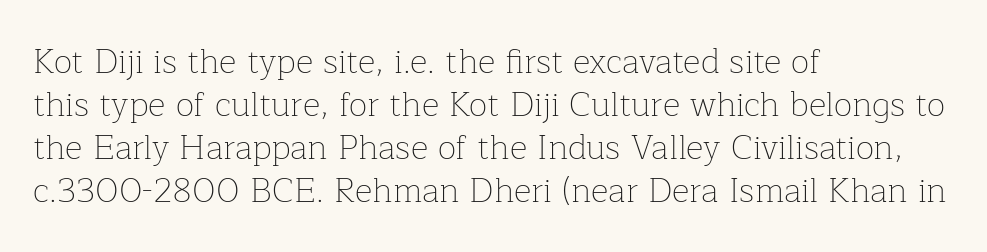
{"serif": "yes", "italic": "no", "bold": "no", "weight": "thin", "width": "normal", "stroke_contrast": "low", "x_height": "medium", "monospaced": "no", "underline": "no", "align": "left", "line_spacing": "normal", "line_spacing_ratio": 1.26, "letter_spacing": "normal", "letter_spacing_em": 0.0, "glyph_px": 34}
